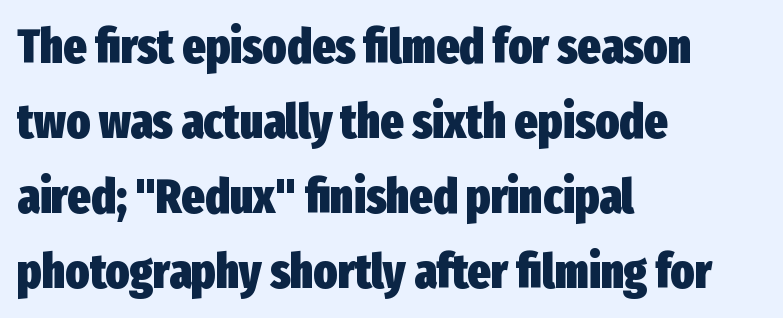
The image shows 49 px heavy, condensed sans-serif type, upright; set left-aligned, normal line spacing (1.53x), normal letter spacing, not underlined; low stroke contrast and a medium x-height.
